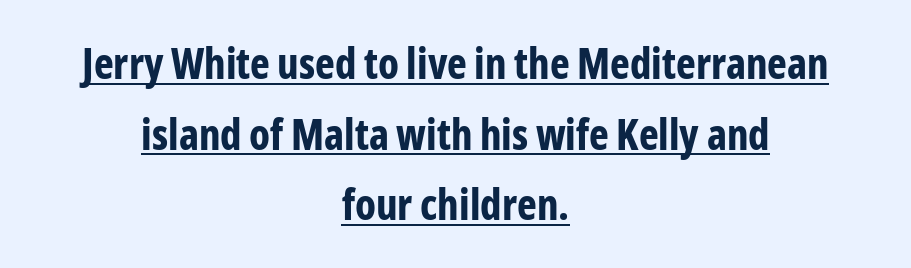
Q: Is the text bold? A: Yes.
Q: Is the text italic (slanted)? A: No, it is upright.
Q: Is the typeface a serif or a sans-serif typeface? A: Sans-serif.
Q: Is the text underlined? A: Yes.
Q: How is the paragraph aligned? A: Centered.
Q: Is the spacing between letters normal or unusually wide? A: Normal.
Q: Is the spacing between lines tight, normal or loose? A: Normal.
Q: Width (condensed, normal, or wide)? A: Condensed.
Q: Stroke contrast? A: Low.
Q: x-height? A: Medium.
Q: Monospaced? A: No.
